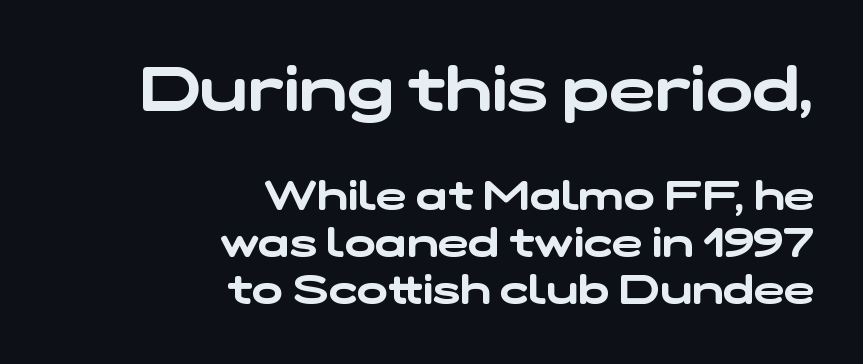
Q: Is the typeface a serif or a sans-serif typeface? A: Sans-serif.
Q: Is the text underlined? A: No.
Q: How is the paragraph aligned? A: Right-aligned.
Q: Is the spacing between letters normal or unusually wide? A: Normal.
Q: Is the spacing between lines tight, normal or loose? A: Tight.
Q: Which block of text is set in a larger size, the first (top) or the second (bottom)? A: The first (top) one.
Q: Width (condensed, normal, or wide)? A: Wide.
Q: Stroke contrast? A: Low.
Q: x-height? A: Medium.
Q: Monospaced? A: No.
